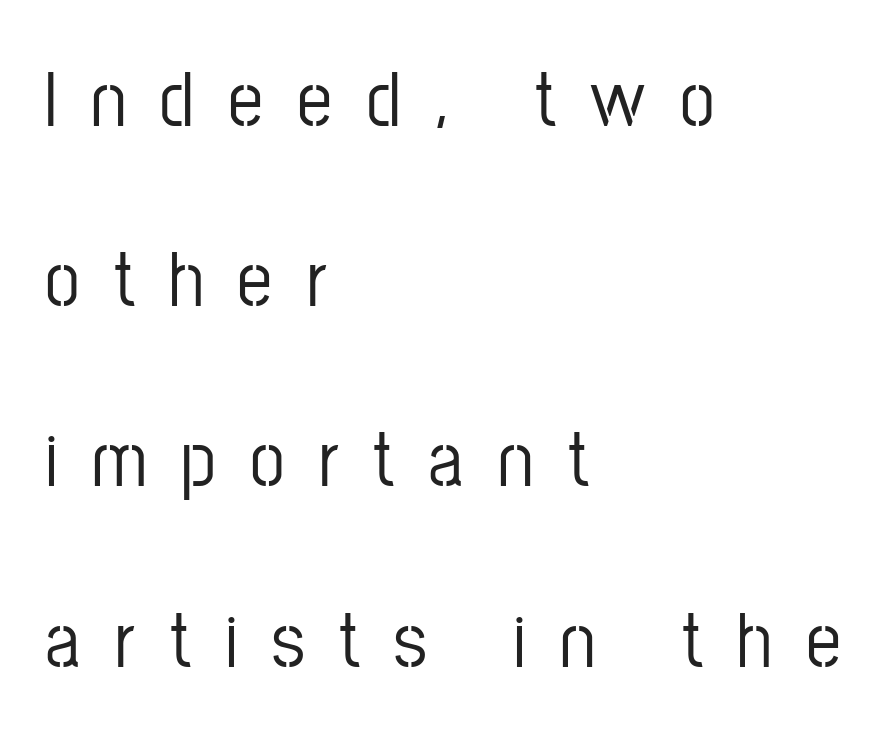
The text was rendered using a sans face with plain stroke endings. The passage is arranged the way most books set body copy — flush left. This rendering widens character spacing well past its baseline value. Just letters on the line, the space beneath them empty. Characters remain perfectly vertical along every line.
